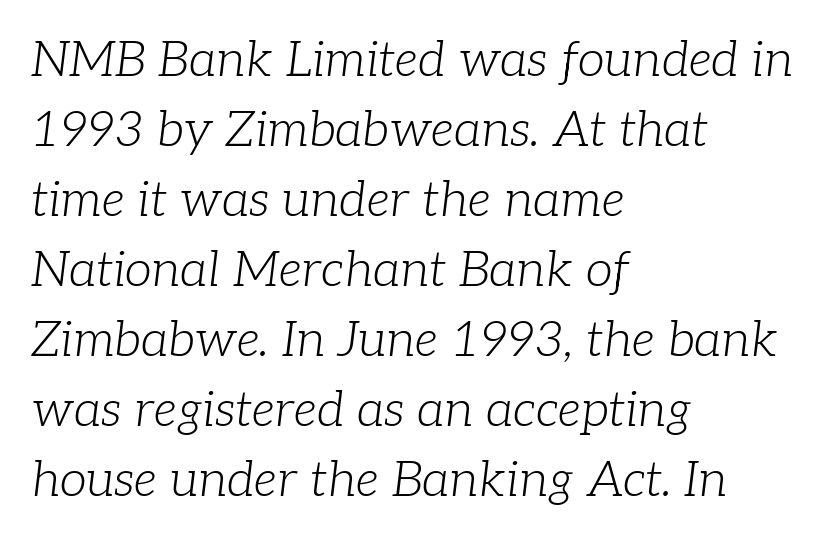
Small tapered or slab feet sit at the stroke ends, so this counts as serif. Is the block centered? No — it sits flush against the left margin. The passage shown has conventional tracking throughout. This sample keeps an unexceptional amount of space between lines.
